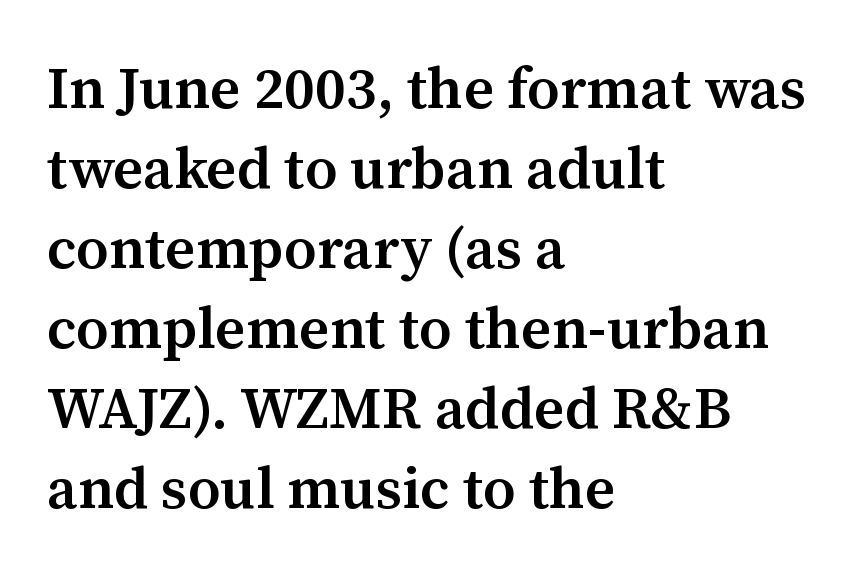
The image shows 58 px semibold serif type, upright; set left-aligned, normal line spacing (1.38x), normal letter spacing, not underlined; medium stroke contrast and a medium x-height.
